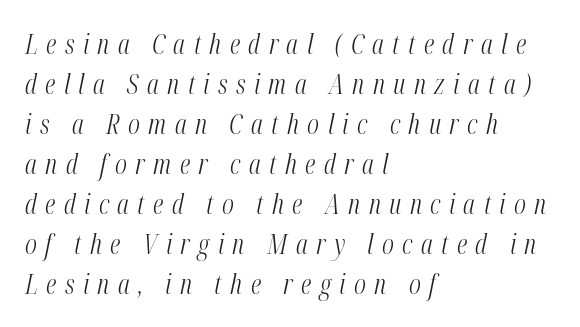
The rendering anchors every line to the left-hand side. Is this a heavy cut? Hardly; it is regular or lighter. Students, note that the glyphs here are deliberately spaced far apart. Rule under the text: the space is simply empty. The block of text has a typical density, with ordinary space between rows. The typography opts for an oblique posture over an upright one.
